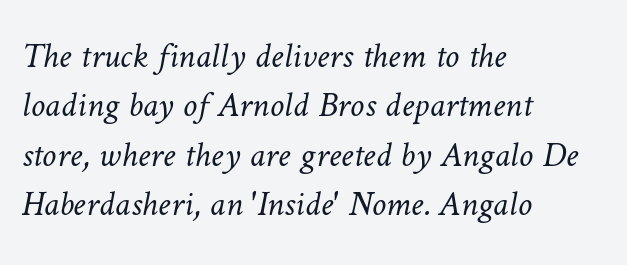
{"bold": "no", "weight": "light", "width": "normal", "stroke_contrast": "low", "x_height": "medium", "monospaced": "no", "underline": "no", "align": "left", "line_spacing": "normal", "line_spacing_ratio": 1.37, "letter_spacing": "normal", "letter_spacing_em": 0.0, "glyph_px": 36}
